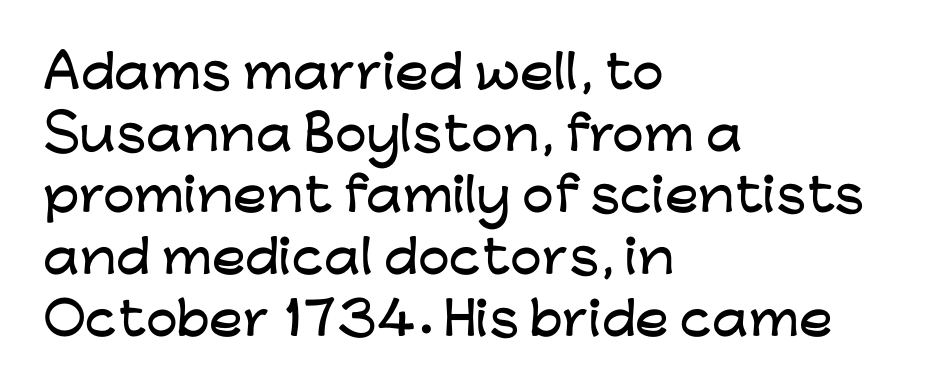
Q: Is the text italic (slanted)? A: No, it is upright.
Q: Is the typeface a serif or a sans-serif typeface? A: Sans-serif.
Q: Is the text underlined? A: No.
Q: How is the paragraph aligned? A: Left-aligned.
Q: Is the spacing between letters normal or unusually wide? A: Normal.
Q: Is the spacing between lines tight, normal or loose? A: Normal.
Q: Width (condensed, normal, or wide)? A: Wide.
Q: Stroke contrast? A: Low.
Q: x-height? A: Medium.
Q: Monospaced? A: No.
